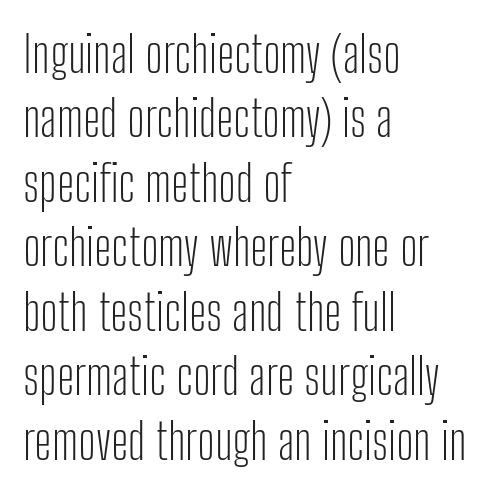
This is the regular roman posture of the typeface. Is the block centered? No — it sits flush against the left margin. Nothing sits at the stroke ends, so this counts as sans-serif. Character widths vary here, with narrow letters taking less room than wide ones.
